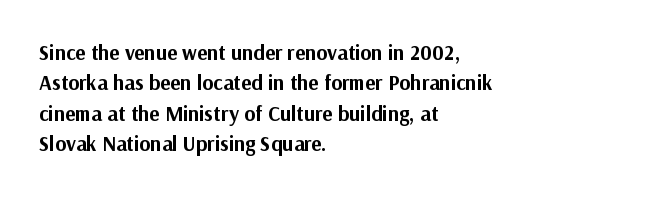
{"italic": "no", "bold": "yes", "underline": "no", "align": "left", "line_spacing": "normal", "line_spacing_ratio": 1.45, "letter_spacing": "normal", "letter_spacing_em": 0.0, "glyph_px": 21}
